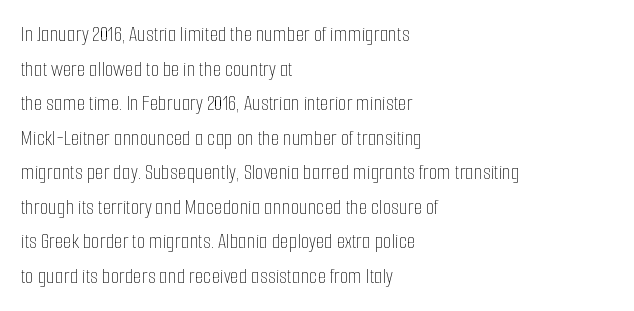
Q: Is the text bold? A: No.
Q: Is the text italic (slanted)? A: No, it is upright.
Q: Is the text underlined? A: No.
Q: How is the paragraph aligned? A: Left-aligned.
Q: Is the spacing between letters normal or unusually wide? A: Normal.
Q: Is the spacing between lines tight, normal or loose? A: Normal.
